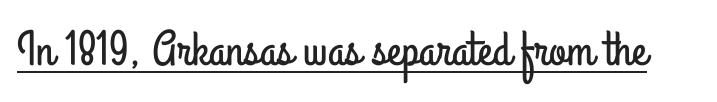
Q: Is the text italic (slanted)? A: No, it is upright.
Q: Is the typeface a serif or a sans-serif typeface? A: Sans-serif.
Q: Is the text underlined? A: Yes.
Q: Is the spacing between letters normal or unusually wide? A: Normal.
Q: Width (condensed, normal, or wide)? A: Condensed.
Q: Stroke contrast? A: Low.
Q: x-height? A: Small.
Q: Monospaced? A: No.
